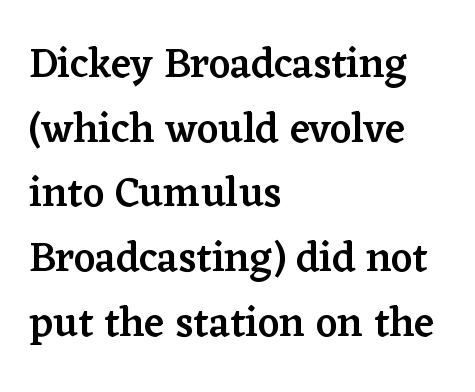
The image shows 42 px semibold serif type, upright; set left-aligned, normal line spacing (1.54x), normal letter spacing, not underlined; low stroke contrast and a medium x-height.
